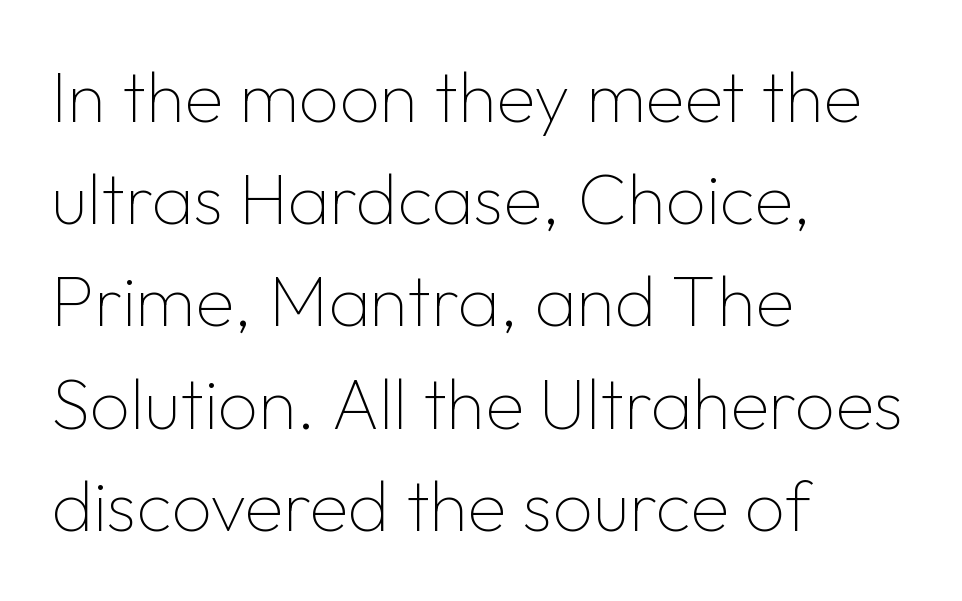
{"serif": "no", "italic": "no", "bold": "no", "weight": "thin", "width": "normal", "stroke_contrast": "low", "x_height": "medium", "monospaced": "no", "underline": "no", "align": "left", "line_spacing": "normal", "line_spacing_ratio": 1.44, "letter_spacing": "normal", "letter_spacing_em": 0.0, "glyph_px": 71}
